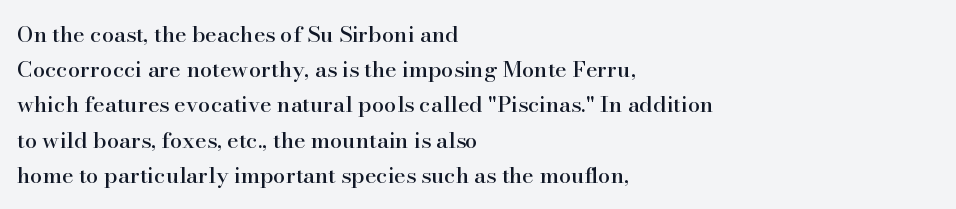
The face used here is rendered with its standard letterfit. A bare baseline throughout the passage. The compositor pushed each line to the left boundary. Regarding leading, the lines here are spaced in the standard way.
